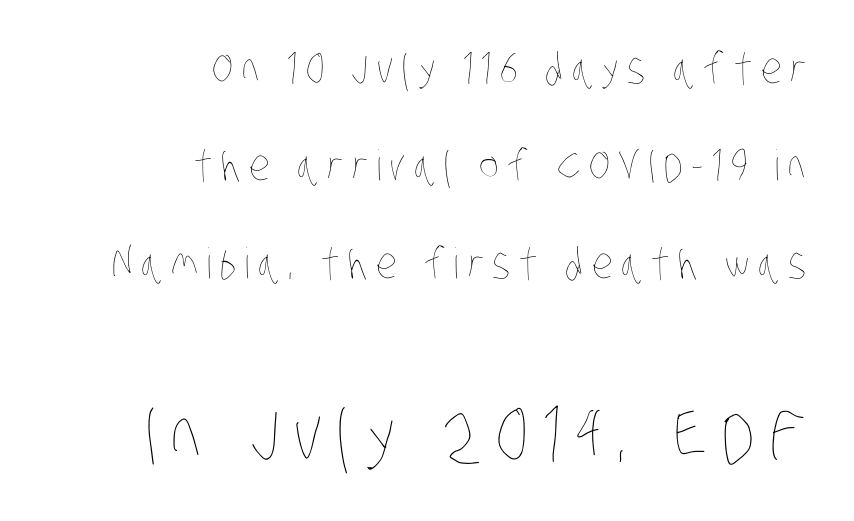
Is the stroke heavy? The answer is a plain regular-or-lighter. The string is rendered with underlining switched off. Leading is clearly above the norm, producing a sparse column. Compared with a flush-left layout, this one pins lines to the opposite, right side. The rendering enlarges the type as you move from the upper chunk to the lower. The face used here is rendered with a markedly widened letterfit.
